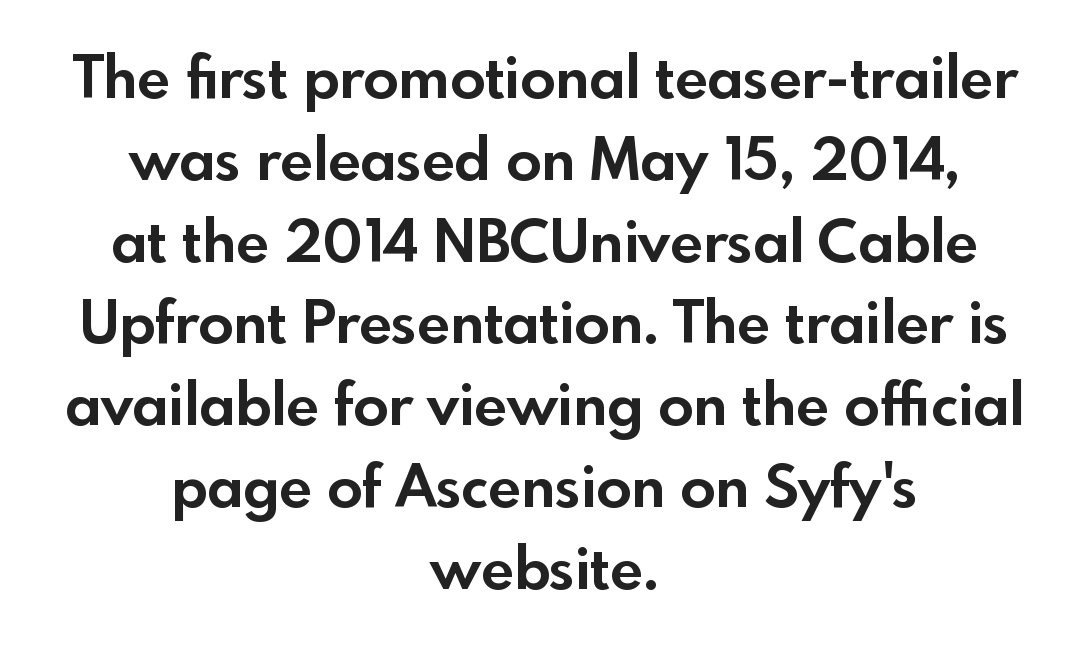
Q: Is the text bold? A: Yes.
Q: Is the text italic (slanted)? A: No, it is upright.
Q: Is the typeface a serif or a sans-serif typeface? A: Sans-serif.
Q: Is the text underlined? A: No.
Q: How is the paragraph aligned? A: Centered.
Q: Is the spacing between letters normal or unusually wide? A: Normal.
Q: Is the spacing between lines tight, normal or loose? A: Normal.
Q: Width (condensed, normal, or wide)? A: Normal.
Q: x-height? A: Small.
Q: Monospaced? A: No.
